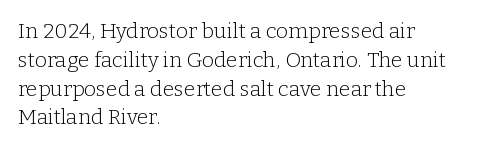
Q: Is the text bold? A: No.
Q: Is the text italic (slanted)? A: No, it is upright.
Q: Is the text underlined? A: No.
Q: How is the paragraph aligned? A: Left-aligned.
Q: Is the spacing between letters normal or unusually wide? A: Normal.
Q: Is the spacing between lines tight, normal or loose? A: Normal.
